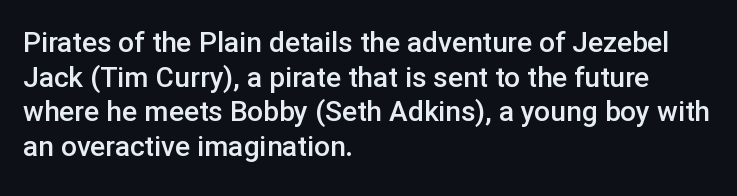
Q: Is the text bold? A: Semi-bold.
Q: Is the text italic (slanted)? A: No, it is upright.
Q: Is the typeface a serif or a sans-serif typeface? A: Sans-serif.
Q: Is the text underlined? A: No.
Q: How is the paragraph aligned? A: Left-aligned.
Q: Is the spacing between letters normal or unusually wide? A: Normal.
Q: Width (condensed, normal, or wide)? A: Normal.
Q: Stroke contrast? A: Low.
Q: x-height? A: Medium.
Q: Monospaced? A: No.
